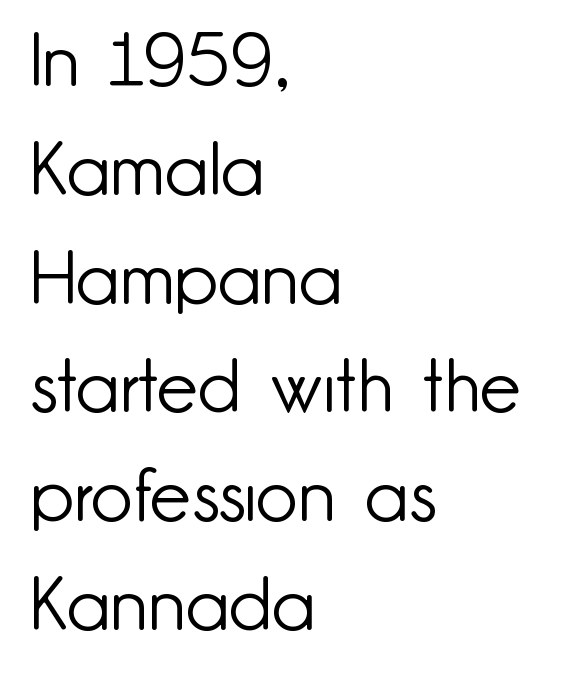
Each letter keeps its own natural width here, so spacing adapts to shape. The specimen omits any rule beneath the text block's lines. Note: no serifs on the glyphs. The setting favours the left margin, as ordinary paragraphs usually do. The gaps between neighbouring characters are ordinary and unremarkable. Each stroke keeps to a modest, everyday thickness or less.
